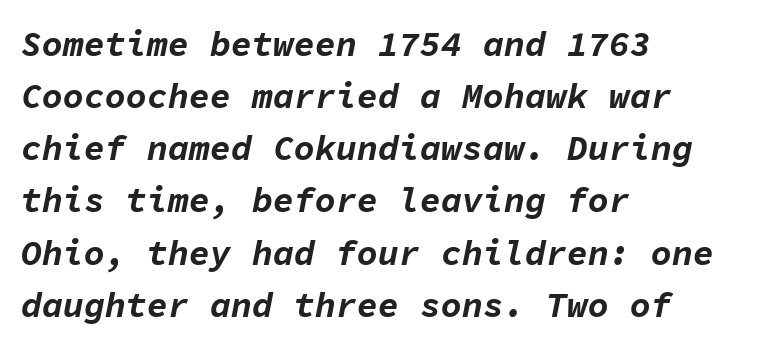
{"italic": "yes", "lean": "right", "slant_degrees": 11, "bold": "yes", "weight": "bold", "width": "normal", "stroke_contrast": "low", "x_height": "medium", "monospaced": "yes", "underline": "no", "align": "left", "line_spacing": "normal", "line_spacing_ratio": 1.49, "letter_spacing": "normal", "letter_spacing_em": 0.0, "glyph_px": 35}
